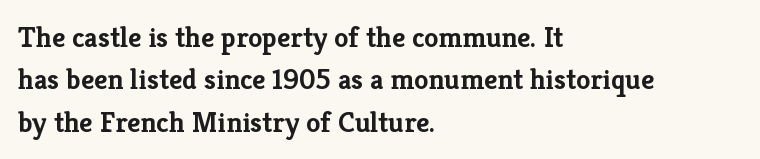
{"serif": "yes", "italic": "no", "bold": "yes", "weight": "semibold", "width": "normal", "stroke_contrast": "low", "x_height": "medium", "monospaced": "no", "underline": "no", "align": "left", "line_spacing": "normal", "line_spacing_ratio": 1.46, "letter_spacing": "normal", "letter_spacing_em": 0.0, "glyph_px": 29}
